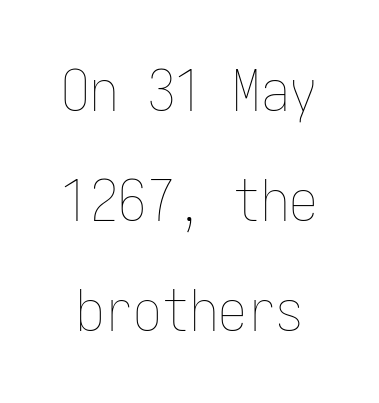
The image shows 57 px thin, condensed type, upright; set loose line spacing (1.93x), normal letter spacing, not underlined; low stroke contrast and a medium x-height.
